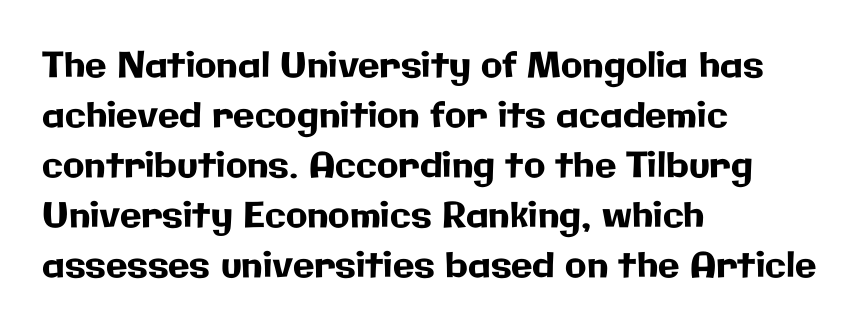
The passage shown is typed in a proportional face where columns would drift. No word sits above an underline. The lines are quadded left. The typography opts for an upright posture over an oblique one. Unlike a traditional serif, this face leaves its strokes unadorned. One glance says typical: line gaps are just what's usual.
